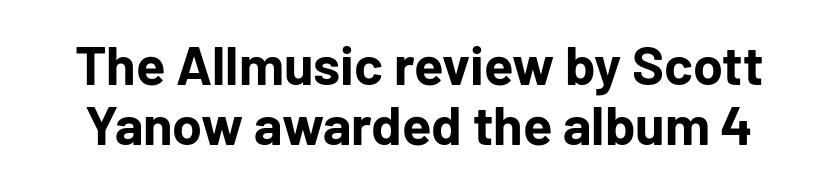
Tightly led — the rows are bunched. The zone under the glyphs is completely vacant. No feet cap the strokes, marking this as sans-serif type. The letters sit at their default tracking, neither squeezed nor spread.
